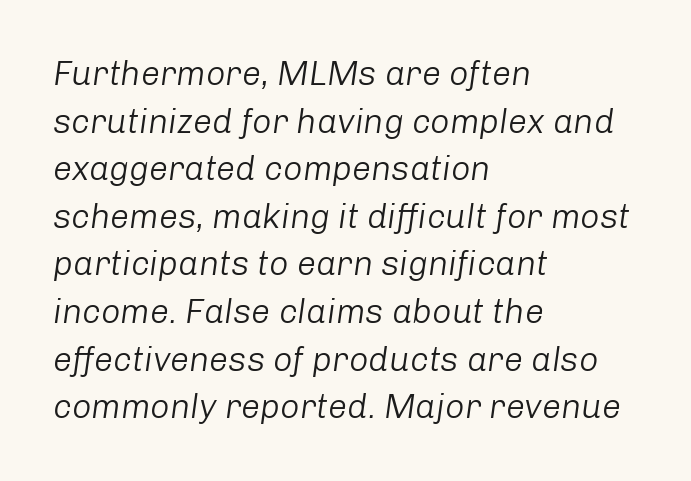
{"italic": "yes", "lean": "right", "slant_degrees": 8, "bold": "no", "weight": "light", "width": "normal", "stroke_contrast": "low", "x_height": "medium", "monospaced": "no", "underline": "no", "align": "left", "line_spacing": "normal", "line_spacing_ratio": 1.4, "letter_spacing": "normal", "letter_spacing_em": 0.0, "glyph_px": 34}
